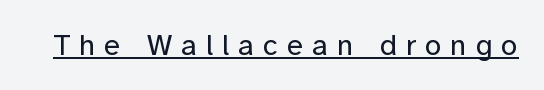
Q: Is the text bold? A: No.
Q: Is the text italic (slanted)? A: No, it is upright.
Q: Is the typeface a serif or a sans-serif typeface? A: Sans-serif.
Q: Is the text underlined? A: Yes.
Q: Is the spacing between letters normal or unusually wide? A: Unusually wide.
Q: Width (condensed, normal, or wide)? A: Normal.
Q: Stroke contrast? A: Low.
Q: x-height? A: Medium.
Q: Monospaced? A: No.
